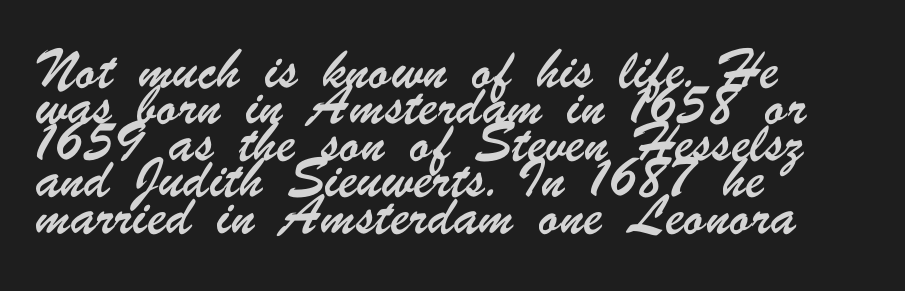
{"underline": "no", "align": "left", "line_spacing": "normal", "line_spacing_ratio": 1.46, "letter_spacing": "normal", "letter_spacing_em": 0.0, "glyph_px": 25}
